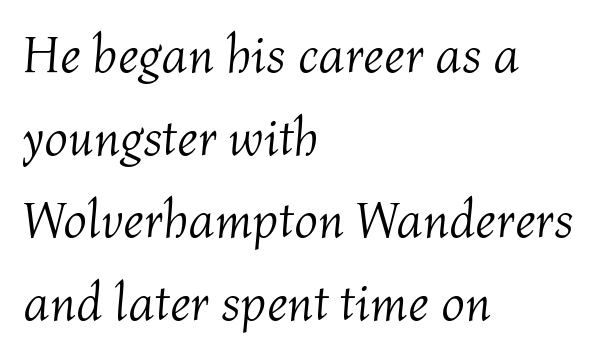
Q: Is the text bold? A: No.
Q: Is the text italic (slanted)? A: Yes, it leans right by about 4 degrees.
Q: Is the text underlined? A: No.
Q: How is the paragraph aligned? A: Left-aligned.
Q: Is the spacing between letters normal or unusually wide? A: Normal.
Q: Is the spacing between lines tight, normal or loose? A: Normal.
Q: Width (condensed, normal, or wide)? A: Normal.
Q: Stroke contrast? A: Medium.
Q: x-height? A: Medium.
Q: Monospaced? A: No.
